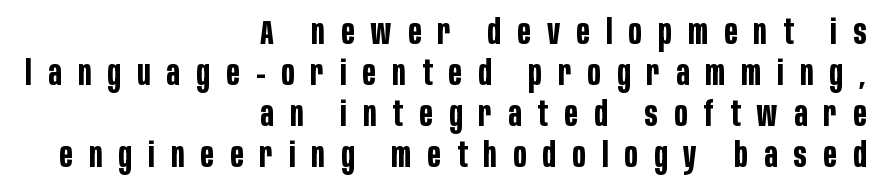
Q: Is the text bold? A: Yes.
Q: Is the text italic (slanted)? A: No, it is upright.
Q: Is the typeface a serif or a sans-serif typeface? A: Sans-serif.
Q: Is the text underlined? A: No.
Q: How is the paragraph aligned? A: Right-aligned.
Q: Is the spacing between letters normal or unusually wide? A: Unusually wide.
Q: Width (condensed, normal, or wide)? A: Condensed.
Q: Stroke contrast? A: Low.
Q: x-height? A: Large.
Q: Monospaced? A: No.
